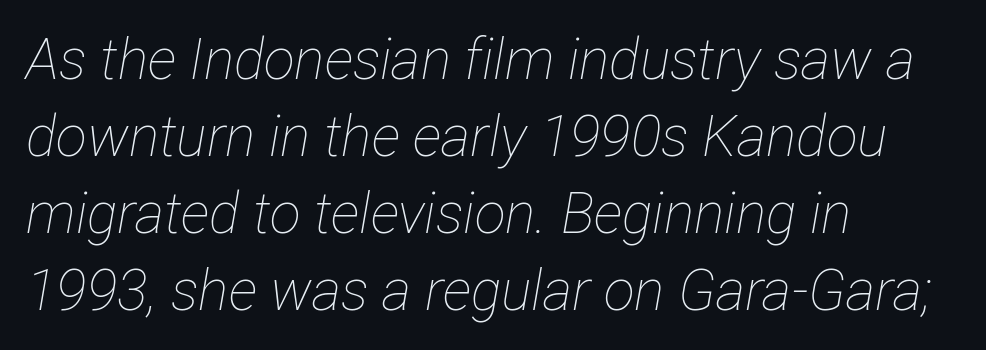
Q: Is the text bold? A: No.
Q: Is the text italic (slanted)? A: Yes, it leans right by about 12 degrees.
Q: Is the text underlined? A: No.
Q: How is the paragraph aligned? A: Left-aligned.
Q: Is the spacing between letters normal or unusually wide? A: Normal.
Q: Is the spacing between lines tight, normal or loose? A: Normal.
Q: Width (condensed, normal, or wide)? A: Condensed.
Q: Stroke contrast? A: Low.
Q: x-height? A: Medium.
Q: Monospaced? A: No.
